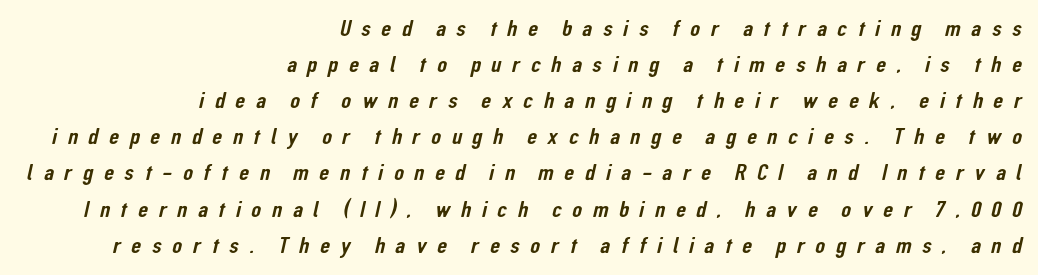
{"underline": "no", "align": "right", "line_spacing": "normal", "line_spacing_ratio": 1.57, "letter_spacing": "wide", "letter_spacing_em": 0.46, "glyph_px": 23}
